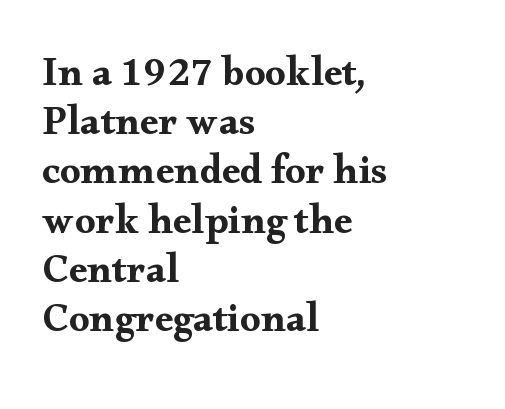
The image shows 41 px wide serif type, upright; set left-aligned, line spacing 1.2x, normal letter spacing, not underlined; medium stroke contrast and a small x-height.
